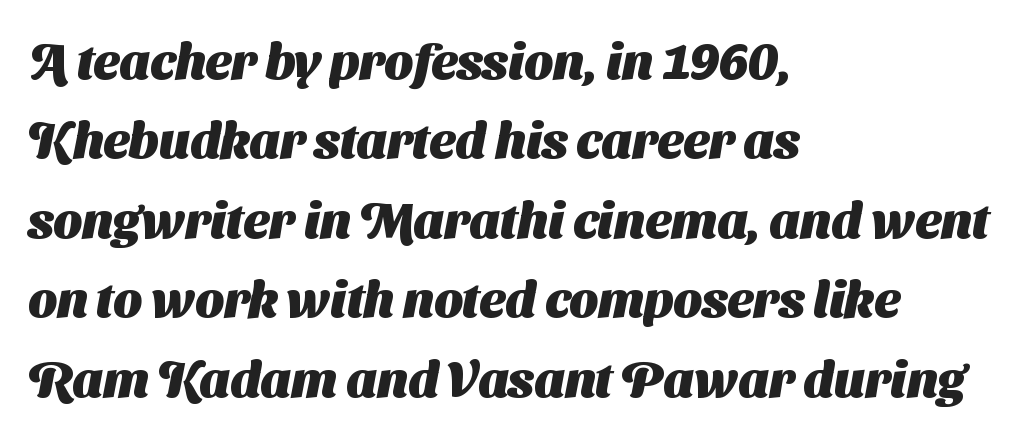
The image shows 50 px heavy sans-serif type; set left-aligned, normal line spacing (1.59x), normal letter spacing, not underlined; medium stroke contrast and a medium x-height.
